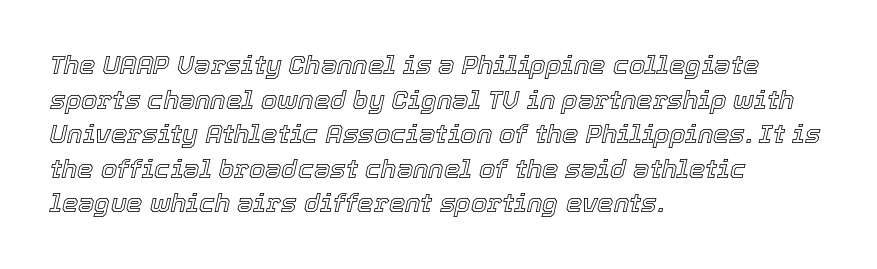
Q: Is the text italic (slanted)? A: Yes, it leans right by about 12 degrees.
Q: Is the text underlined? A: No.
Q: How is the paragraph aligned? A: Left-aligned.
Q: Is the spacing between letters normal or unusually wide? A: Normal.
Q: Is the spacing between lines tight, normal or loose? A: Normal.
